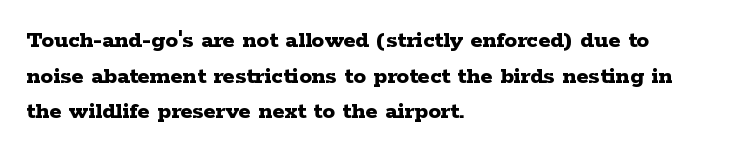
The image shows 25 px bold type, upright; set left-aligned, normal line spacing (1.43x), normal letter spacing, not underlined.
